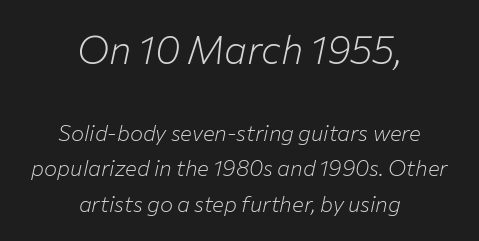
{"italic": "yes", "lean": "right", "slant_degrees": 12, "bold": "no", "weight": "light", "width": "normal", "stroke_contrast": "low", "x_height": "medium", "monospaced": "no", "underline": "no", "align": "center", "line_spacing": "normal", "line_spacing_ratio": 1.61, "letter_spacing": "normal", "letter_spacing_em": 0.0, "larger_block": "first", "size_ratio": 1.77, "glyph_px": 39}
